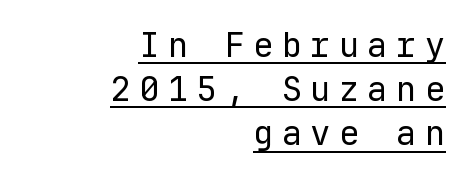
The image shows 34 px regular-weight sans-serif type, upright, monospaced; set right-aligned, normal line spacing (1.3x), unusually wide letter spacing (+0.24 em), underlined; low stroke contrast and a medium x-height.
